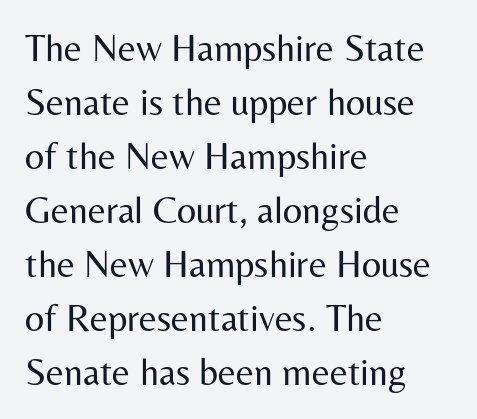
The image shows 38 px regular-weight sans-serif type, upright; set left-aligned, normal line spacing (1.42x), normal letter spacing, not underlined; medium stroke contrast and a medium x-height.
